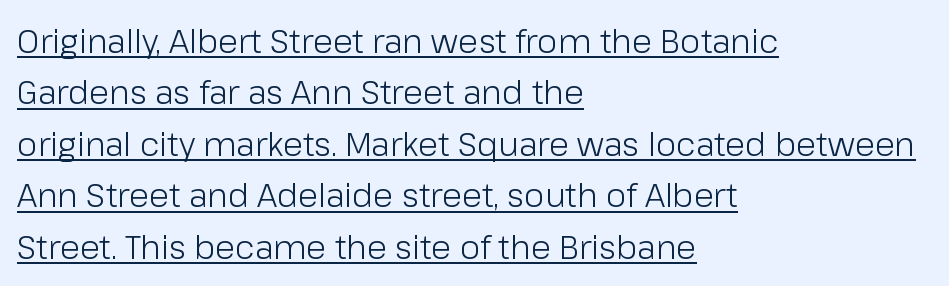
The image shows 33 px light sans-serif type, upright; set left-aligned, normal line spacing (1.56x), normal letter spacing, underlined; low stroke contrast and a medium x-height.
